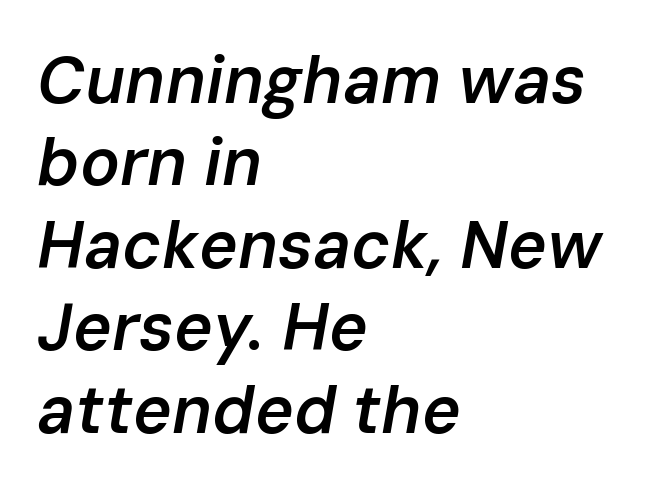
Q: Is the text bold? A: Semi-bold.
Q: Is the text italic (slanted)? A: Yes, it leans right by about 10 degrees.
Q: Is the text underlined? A: No.
Q: How is the paragraph aligned? A: Left-aligned.
Q: Is the spacing between letters normal or unusually wide? A: Normal.
Q: Is the spacing between lines tight, normal or loose? A: Normal.
Q: Width (condensed, normal, or wide)? A: Normal.
Q: Stroke contrast? A: Low.
Q: x-height? A: Medium.
Q: Monospaced? A: No.
